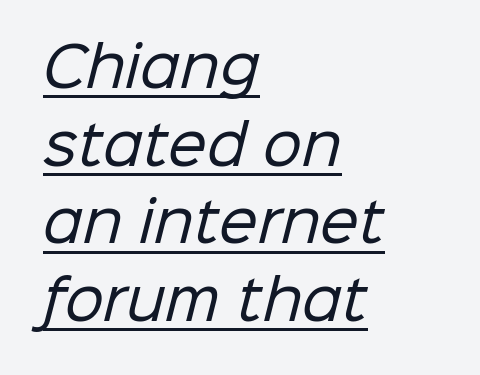
A rule runs beneath these lines of type. These lines are rendered in a variable-pitch font. Layout note: lines flush left. Look at the tracking — it's just the regular setting, nothing added.
